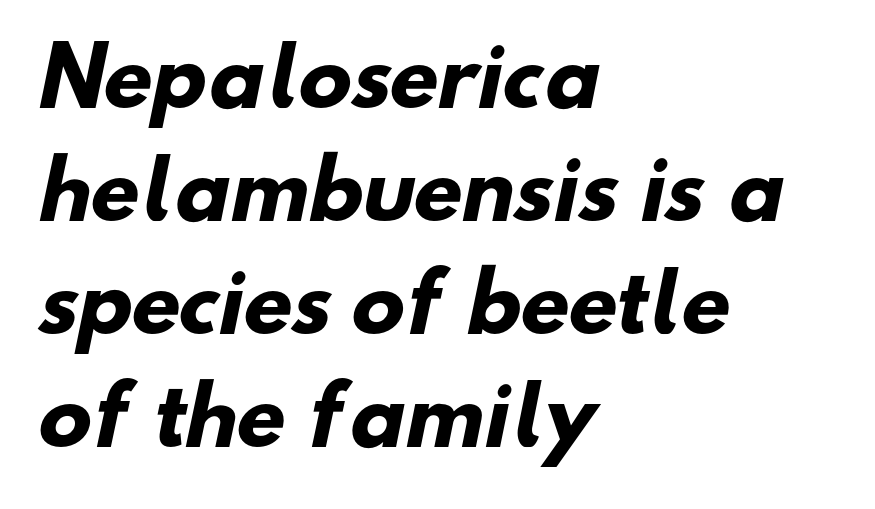
The image shows 79 px heavy sans-serif type; set left-aligned, normal line spacing (1.43x), normal letter spacing, not underlined; low stroke contrast and a small x-height.
